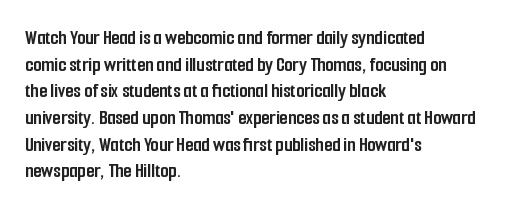
Q: Is the text bold? A: Yes.
Q: Is the text italic (slanted)? A: No, it is upright.
Q: Is the text underlined? A: No.
Q: How is the paragraph aligned? A: Left-aligned.
Q: Is the spacing between letters normal or unusually wide? A: Normal.
Q: Is the spacing between lines tight, normal or loose? A: Normal.
